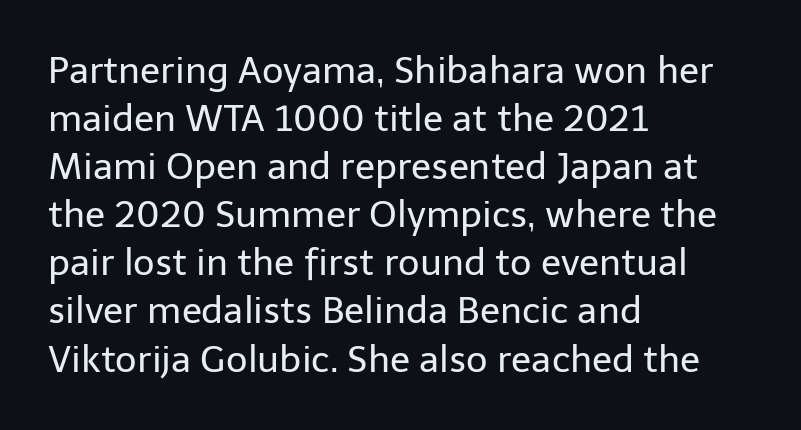
Italic: no, the glyphs are upright roman. The passage is arranged the way most books set body copy — flush left. The characters are drawn with everyday or finer stroke widths. Any mark beneath the type? The region is blank. There is no visible air inserted between adjacent glyphs. The face used here is proportionally spaced, like ordinary book or web type.
